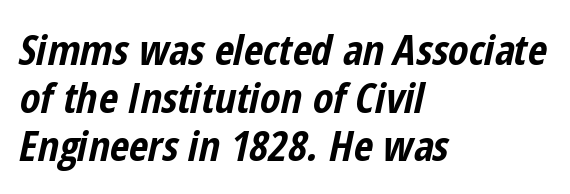
Q: Is the text bold? A: Yes.
Q: Is the text italic (slanted)? A: Yes, it leans right by about 12 degrees.
Q: Is the text underlined? A: No.
Q: How is the paragraph aligned? A: Left-aligned.
Q: Is the spacing between letters normal or unusually wide? A: Normal.
Q: Is the spacing between lines tight, normal or loose? A: Tight.
Q: Width (condensed, normal, or wide)? A: Condensed.
Q: Stroke contrast? A: Low.
Q: x-height? A: Medium.
Q: Monospaced? A: No.
